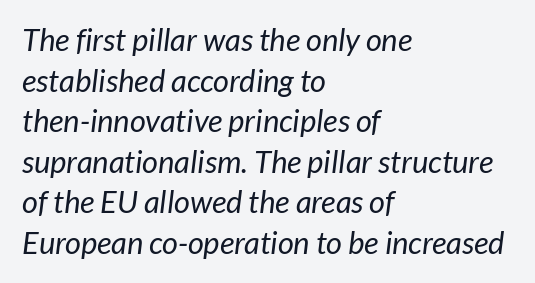
The image shows 31 px regular-weight sans-serif type; set left-aligned, normal line spacing (1.31x), normal letter spacing, not underlined; low stroke contrast and a medium x-height.
